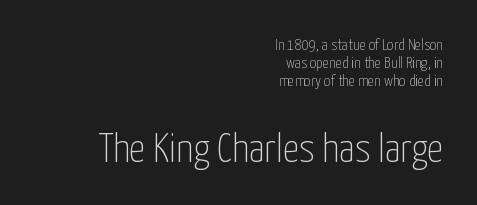
{"serif": "no", "italic": "no", "bold": "no", "weight": "thin", "width": "condensed", "stroke_contrast": "low", "x_height": "medium", "monospaced": "no", "underline": "no", "align": "right", "line_spacing": "tight", "line_spacing_ratio": 1.12, "letter_spacing": "normal", "letter_spacing_em": 0.0, "larger_block": "second", "size_ratio": 2.56, "glyph_px": 41}
